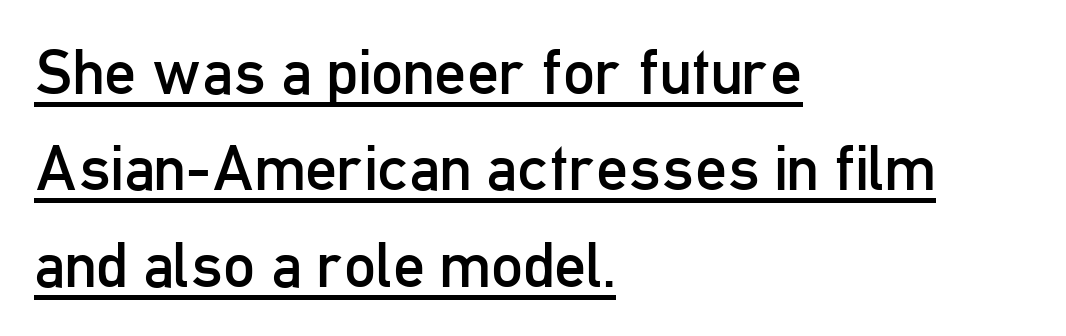
The image shows 63 px regular-weight, condensed sans-serif type, upright; set left-aligned, normal line spacing (1.53x), normal letter spacing, underlined; low stroke contrast and a medium x-height.
